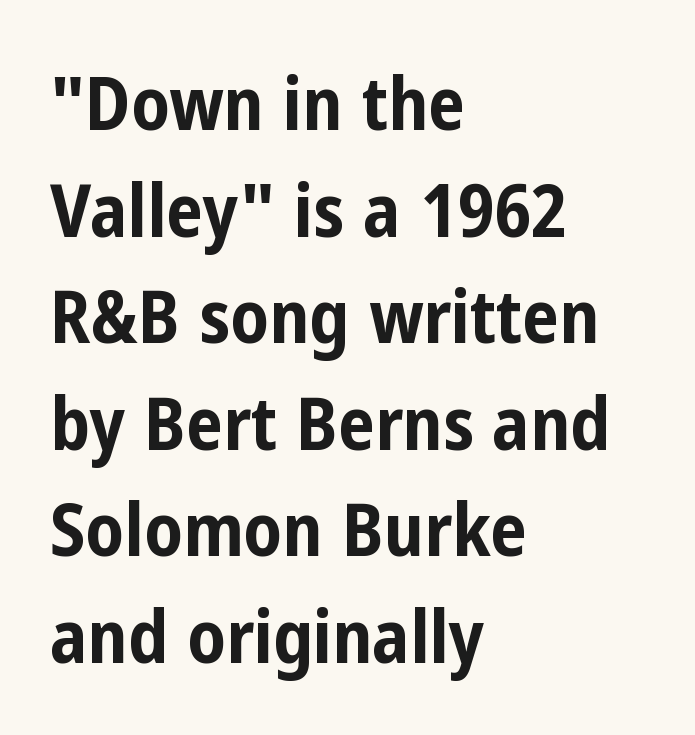
The image shows 74 px bold, condensed sans-serif type, upright; set left-aligned, normal line spacing (1.44x), normal letter spacing, not underlined; low stroke contrast and a medium x-height.
